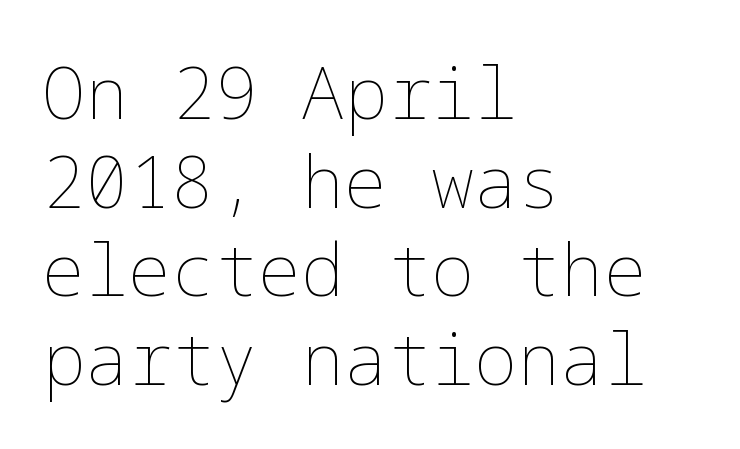
Q: Is the text bold? A: No.
Q: Is the text italic (slanted)? A: No, it is upright.
Q: Is the text underlined? A: No.
Q: How is the paragraph aligned? A: Left-aligned.
Q: Is the spacing between letters normal or unusually wide? A: Normal.
Q: Width (condensed, normal, or wide)? A: Normal.
Q: Stroke contrast? A: Low.
Q: x-height? A: Medium.
